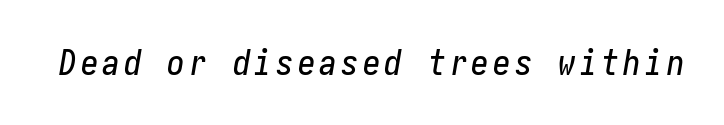
The image shows 35 px condensed type, italic (leaning right); set not underlined; low stroke contrast and a medium x-height.
